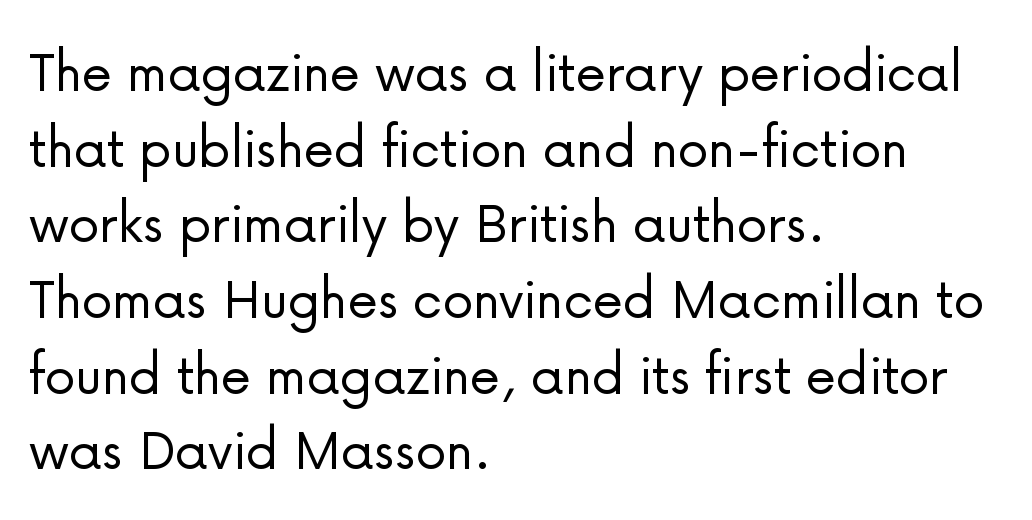
{"serif": "no", "italic": "no", "bold": "no", "weight": "light", "width": "normal", "stroke_contrast": "low", "x_height": "medium", "monospaced": "no", "underline": "no", "align": "left", "line_spacing_ratio": 1.22, "letter_spacing": "normal", "letter_spacing_em": 0.0, "glyph_px": 62}
